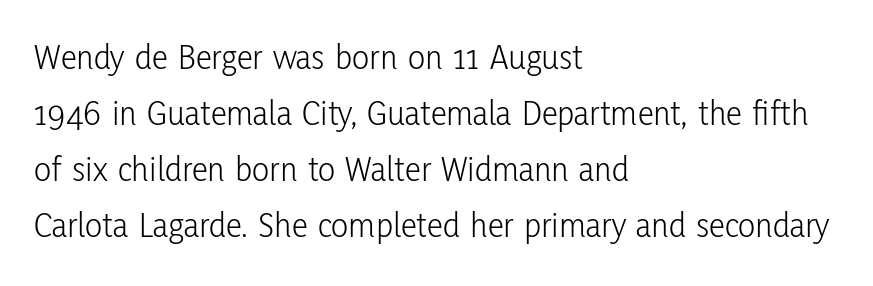
Are there feet on the stems? There aren't — it's a sans. Think of a printed novel: that variable character pitch is what you see here. Left-aligned paragraph, ragged on the right. Stroke thickness stays within the range of a standard reading face or lighter.
